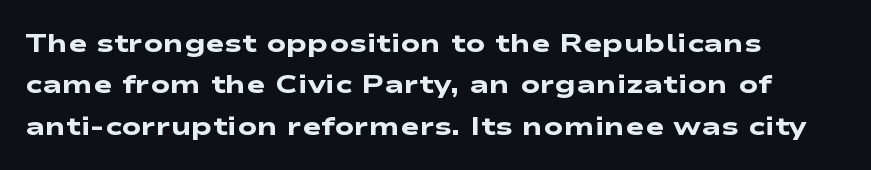
Q: Is the text bold? A: Yes.
Q: Is the text underlined? A: No.
Q: How is the paragraph aligned? A: Left-aligned.
Q: Is the spacing between letters normal or unusually wide? A: Normal.
Q: Is the spacing between lines tight, normal or loose? A: Normal.
